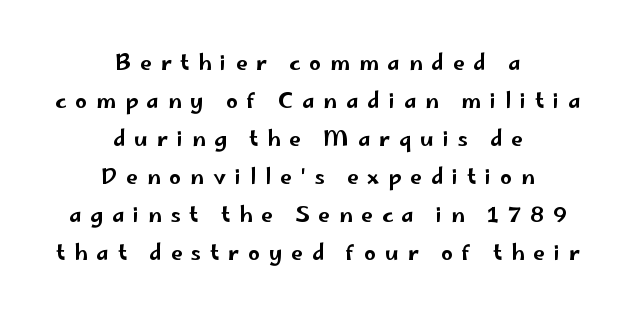
{"italic": "no", "underline": "no", "align": "center", "line_spacing_ratio": 1.81, "letter_spacing": "wide", "letter_spacing_em": 0.42, "glyph_px": 21}
